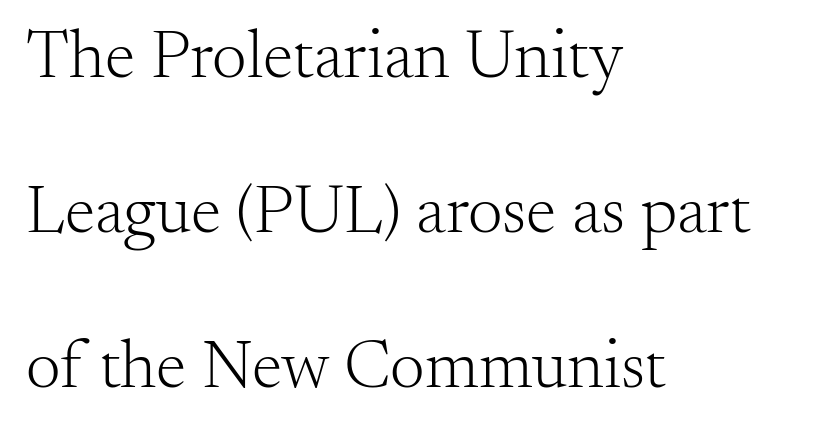
Q: Is the text bold? A: No.
Q: Is the text italic (slanted)? A: No, it is upright.
Q: Is the typeface a serif or a sans-serif typeface? A: Serif.
Q: Is the text underlined? A: No.
Q: How is the paragraph aligned? A: Left-aligned.
Q: Is the spacing between letters normal or unusually wide? A: Normal.
Q: Is the spacing between lines tight, normal or loose? A: Loose.
Q: Width (condensed, normal, or wide)? A: Normal.
Q: Stroke contrast? A: Medium.
Q: x-height? A: Small.
Q: Monospaced? A: No.
